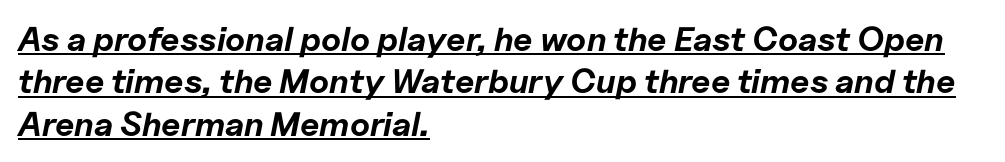
{"italic": "yes", "lean": "right", "slant_degrees": 11, "bold": "yes", "weight": "bold", "width": "normal", "stroke_contrast": "low", "x_height": "medium", "monospaced": "no", "underline": "yes", "align": "left", "line_spacing": "normal", "line_spacing_ratio": 1.25, "letter_spacing": "normal", "letter_spacing_em": 0.0, "glyph_px": 34}
